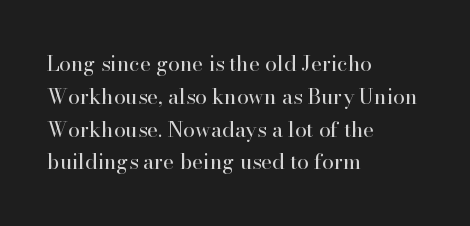
The image shows 21 px text type, upright; set left-aligned, normal line spacing (1.56x), normal letter spacing, not underlined.
